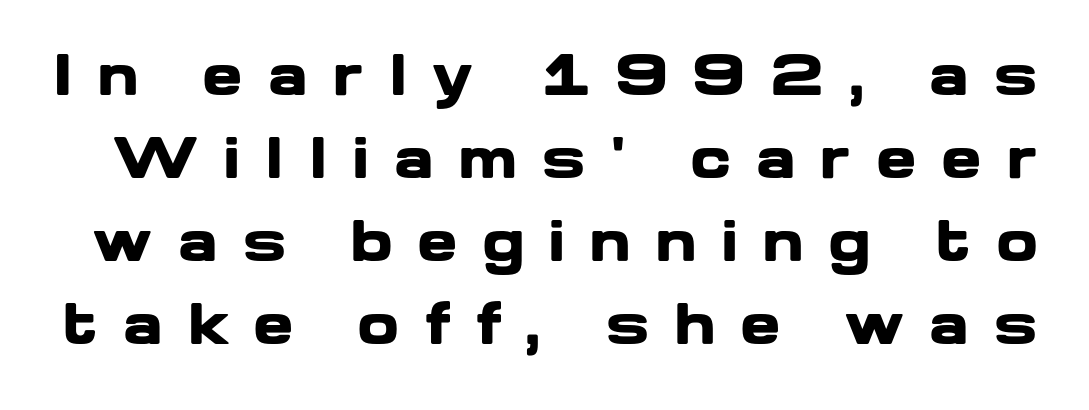
Display-style spreading of the glyphs; the letterfit is very open. Honestly, there is no underline to notice here at all. Here the designer chose a conventional face with non-uniform glyph widths. Unlike italic type, these characters show no tilt at all.
